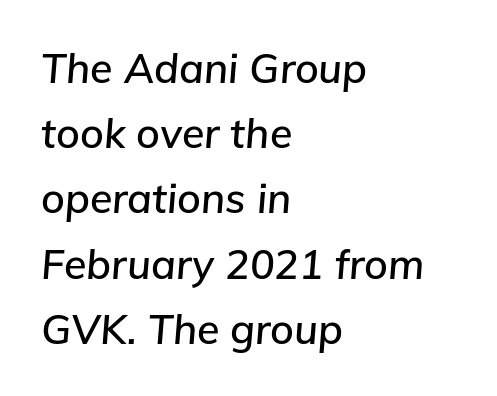
The image shows 41 px text type, italic (leaning right); set left-aligned, normal line spacing (1.59x), normal letter spacing, not underlined; low stroke contrast and a medium x-height.
